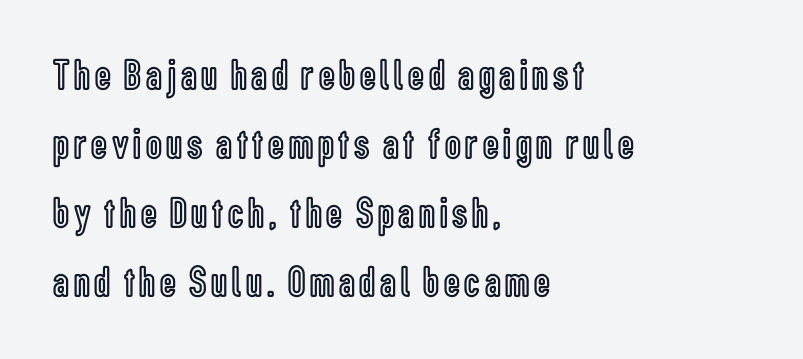
Varying glyph widths throughout — classic text-font behaviour. In terms of leading, this rendering sits right in the middle. The typography opts for an upright posture over an oblique one. Leftover space on each line is placed entirely after the last word.
